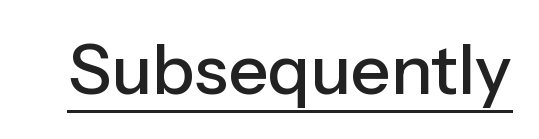
The image shows 69 px sans-serif type, upright; set normal letter spacing, underlined; low stroke contrast and a medium x-height.
